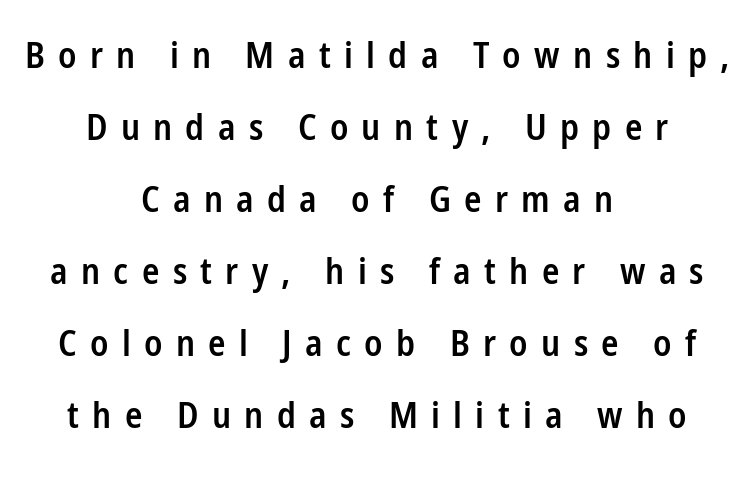
Q: Is the text bold? A: Semi-bold.
Q: Is the text italic (slanted)? A: No, it is upright.
Q: Is the typeface a serif or a sans-serif typeface? A: Sans-serif.
Q: Is the text underlined? A: No.
Q: How is the paragraph aligned? A: Centered.
Q: Is the spacing between letters normal or unusually wide? A: Unusually wide.
Q: Is the spacing between lines tight, normal or loose? A: Loose.
Q: Width (condensed, normal, or wide)? A: Condensed.
Q: Stroke contrast? A: Low.
Q: x-height? A: Medium.
Q: Monospaced? A: No.
